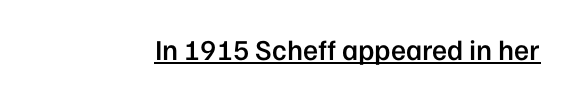
{"serif": "no", "italic": "no", "bold": "semi", "weight": "semibold", "width": "normal", "stroke_contrast": "low", "x_height": "medium", "monospaced": "no", "underline": "yes", "letter_spacing": "normal", "letter_spacing_em": 0.0, "glyph_px": 29}
